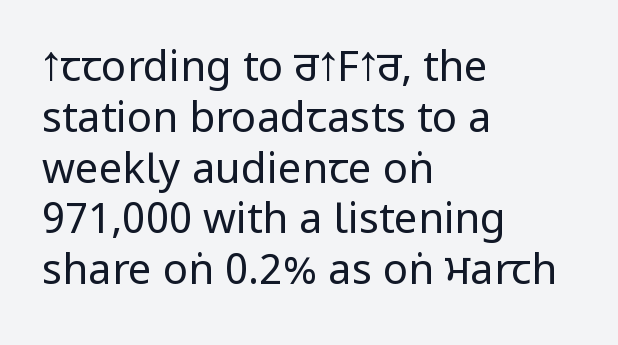
Q: Is the text bold? A: No.
Q: Is the text italic (slanted)? A: No, it is upright.
Q: Is the typeface a serif or a sans-serif typeface? A: Sans-serif.
Q: Is the text underlined? A: No.
Q: How is the paragraph aligned? A: Left-aligned.
Q: Is the spacing between letters normal or unusually wide? A: Normal.
Q: Width (condensed, normal, or wide)? A: Condensed.
Q: Stroke contrast? A: Low.
Q: x-height? A: Large.
Q: Monospaced? A: No.
